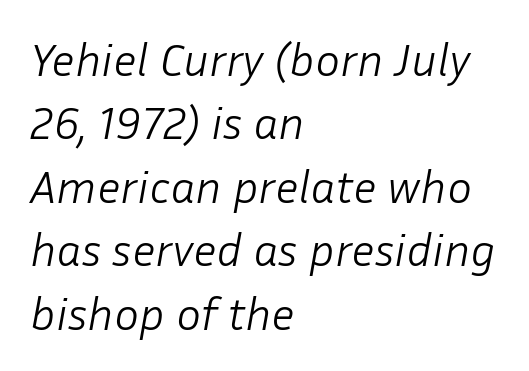
The passage shown stacks its lines at a standard gap. The cut favours lightness, reaching ordinary text weight at its darkest. Would a proofreader flag this as italicized? Yes. Note the varied advance widths — an 'i' is clearly narrower than an 'm'.
